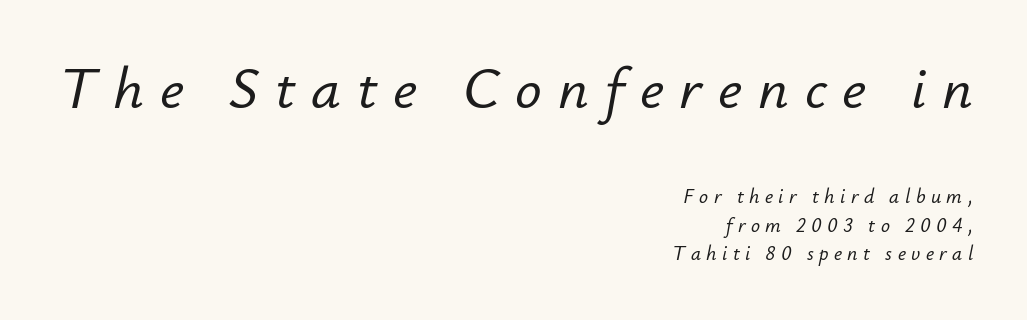
The rag falls on the left side of this text block. The words here are not underlined. The axis of the letterforms is tilted away from vertical. You get the large type first, then a drop to smaller type. The rows are spaced the way most documents space them.
